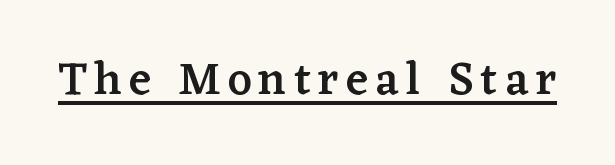
Q: Is the text bold? A: Semi-bold.
Q: Is the text italic (slanted)? A: No, it is upright.
Q: Is the typeface a serif or a sans-serif typeface? A: Serif.
Q: Is the text underlined? A: Yes.
Q: Width (condensed, normal, or wide)? A: Normal.
Q: Stroke contrast? A: Low.
Q: x-height? A: Medium.
Q: Monospaced? A: No.
